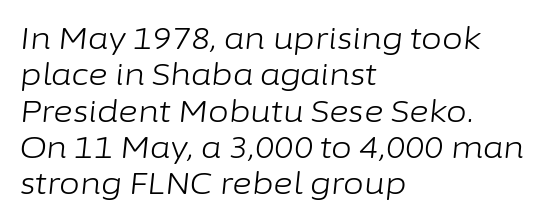
Compared with a centered layout, this one pins lines to the left instead. The text carries the slant typical of an italic or oblique font. In terms of letterspacing, this is plain default setting. A clean baseline with only descenders dipping below it. Looks like regular typesetting: each glyph gets only the width it needs.
